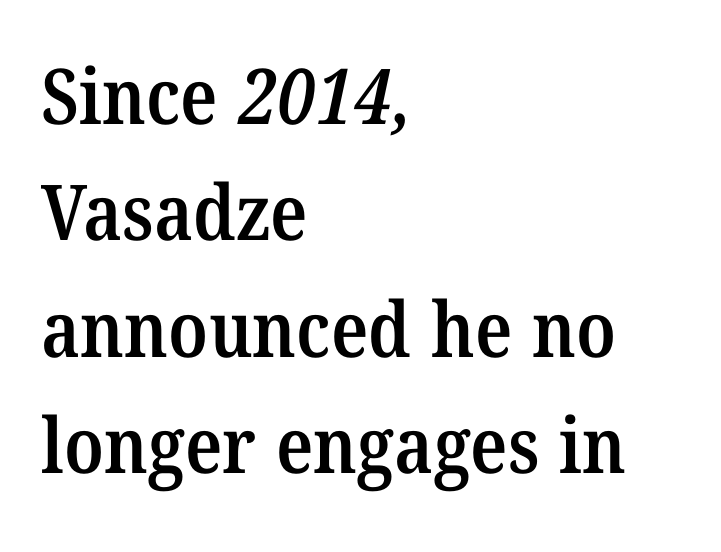
Q: Is the text bold? A: Semi-bold.
Q: Is the typeface a serif or a sans-serif typeface? A: Serif.
Q: Is the text underlined? A: No.
Q: How is the paragraph aligned? A: Left-aligned.
Q: Is the spacing between letters normal or unusually wide? A: Normal.
Q: Is the spacing between lines tight, normal or loose? A: Normal.
Q: Width (condensed, normal, or wide)? A: Normal.
Q: Stroke contrast? A: Medium.
Q: x-height? A: Medium.
Q: Monospaced? A: No.
